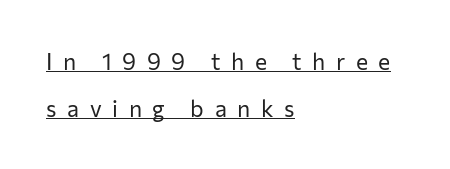
A quiet, ordinary-to-light weight characterises the typeface. Short note: letters widely spaced. Airy leading. This is underlined copy, the kind a proofreader might mark for attention. Where is the straight margin? On the left.
